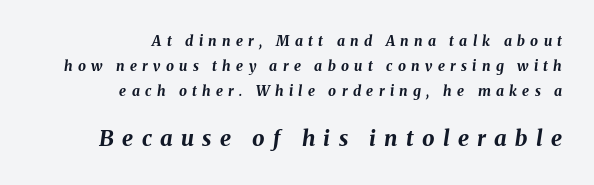
Just letters on the line, the space beneath them empty. Strong, thick strokes mark this as bold type. Compared with typical body copy, the letter spacing here is much looser. Caption: multi-line text, flush right, ragged left. Looking at the ascenders, they clearly lean. The more generous point size was reserved for the lower chunk.
